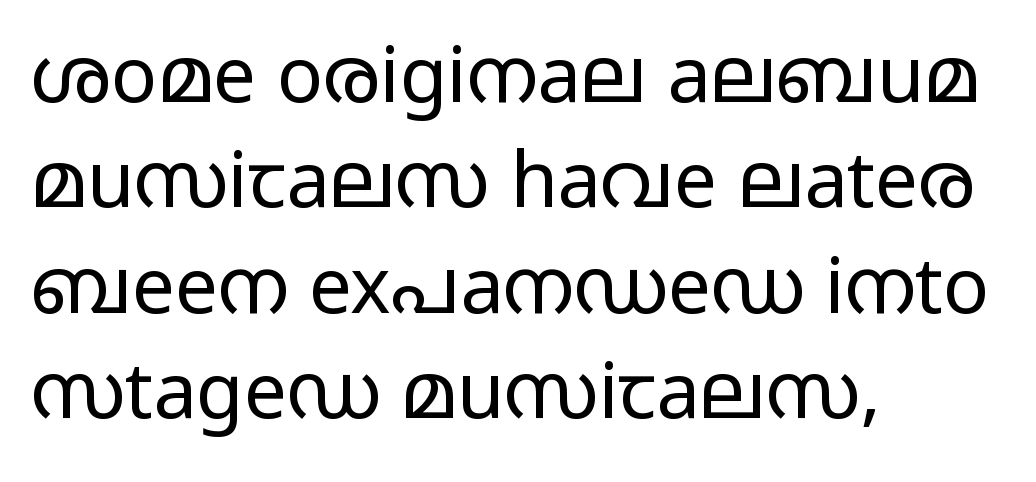
{"serif": "no", "italic": "no", "bold": "no", "weight": "light", "width": "wide", "stroke_contrast": "low", "x_height": "medium", "monospaced": "no", "underline": "no", "align": "left", "line_spacing": "normal", "line_spacing_ratio": 1.37, "letter_spacing": "normal", "letter_spacing_em": 0.0, "glyph_px": 77}
